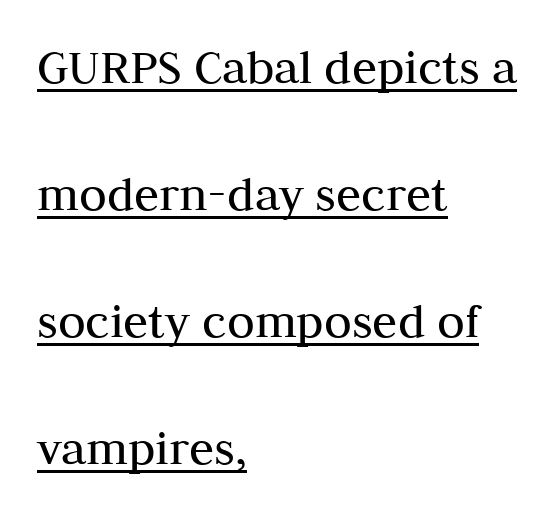
{"serif": "yes", "italic": "no", "bold": "no", "weight": "regular", "width": "normal", "stroke_contrast": "medium", "x_height": "medium", "monospaced": "no", "underline": "yes", "align": "left", "line_spacing": "loose", "line_spacing_ratio": 2.49, "letter_spacing": "normal", "letter_spacing_em": 0.0, "glyph_px": 51}
